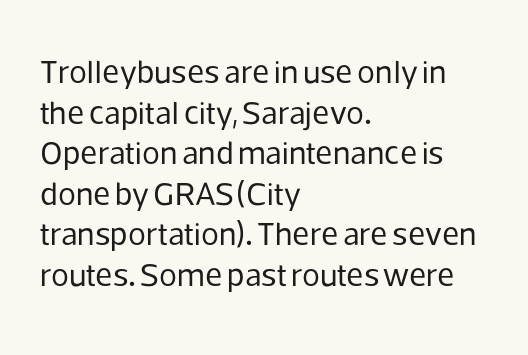
The image shows 33 px regular-weight sans-serif type, upright; set left-aligned, line spacing 1.23x, normal letter spacing, not underlined; low stroke contrast and a medium x-height.
